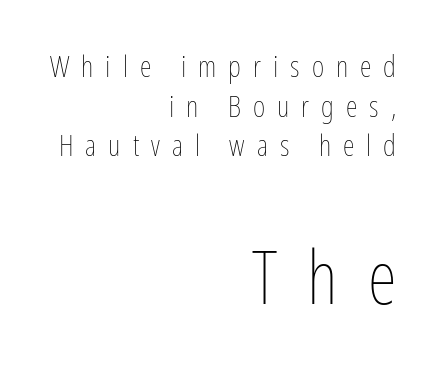
{"italic": "no", "bold": "no", "weight": "thin", "width": "condensed", "stroke_contrast": "low", "x_height": "medium", "monospaced": "no", "underline": "no", "align": "right", "line_spacing": "normal", "line_spacing_ratio": 1.32, "letter_spacing": "wide", "letter_spacing_em": 0.4, "larger_block": "second", "size_ratio": 2.5, "glyph_px": 75}
